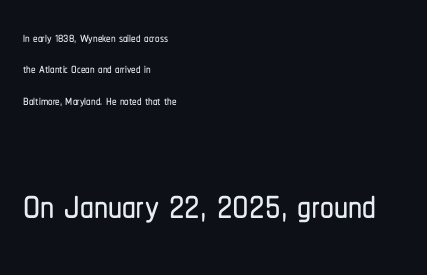
The image shows 55 px condensed sans-serif type, upright; set left-aligned, line spacing 1.74x, normal letter spacing, not underlined; the second (bottom) block is 3.06x larger; low stroke contrast and a medium x-height.
